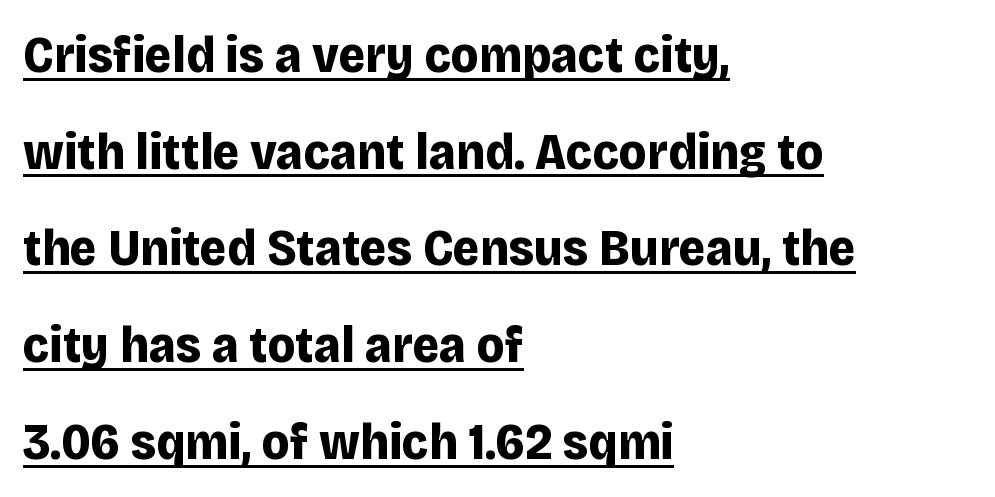
{"serif": "no", "italic": "no", "bold": "yes", "weight": "bold", "width": "normal", "stroke_contrast": "low", "x_height": "large", "monospaced": "no", "underline": "yes", "align": "left", "line_spacing_ratio": 1.86, "letter_spacing": "normal", "letter_spacing_em": 0.0, "glyph_px": 52}
